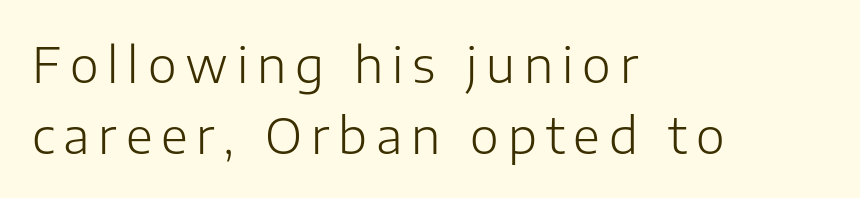
The typeface chosen for these lines omits serifs. These lines are set flush left with a ragged right edge. The rendering uses natural spacing where letterforms have individual widths. Plain, unruled lines of type. Regarding leading, the lines here are spaced in the standard way. The font sits on the lighter half of the weight spectrum, regular included.
